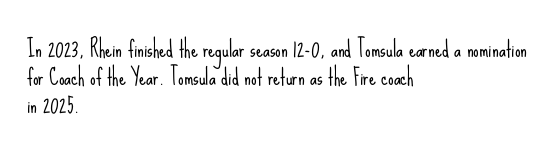
{"italic": "no", "bold": "no", "underline": "no", "align": "left", "line_spacing": "normal", "line_spacing_ratio": 1.28, "letter_spacing": "normal", "letter_spacing_em": 0.0, "glyph_px": 22}
